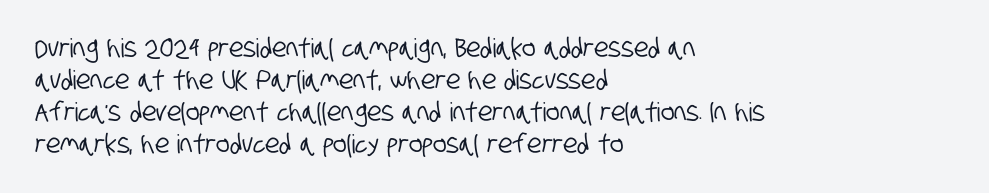
Q: Is the text underlined? A: No.
Q: How is the paragraph aligned? A: Left-aligned.
Q: Is the spacing between letters normal or unusually wide? A: Normal.
